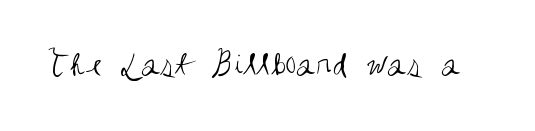
{"serif": "no", "bold": "no", "weight": "regular", "width": "condensed", "stroke_contrast": "medium", "x_height": "large", "monospaced": "no", "underline": "no", "letter_spacing": "normal", "letter_spacing_em": 0.0, "glyph_px": 36}
